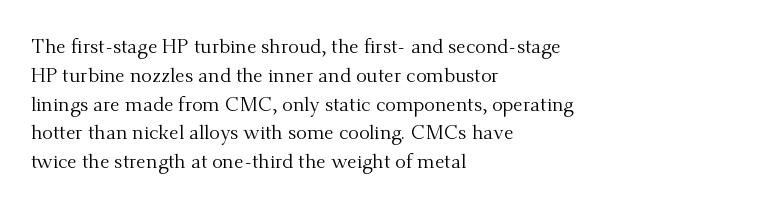
Vertical strokes here are truly vertical. The typesetting does not lean heavy: it is not bold. These lines keep a tight, regular rhythm from letter to letter. Anything drawn beneath the words? Only blank space. The designer left line spacing at the default. Caption: multi-line text, flush left, ragged right.
